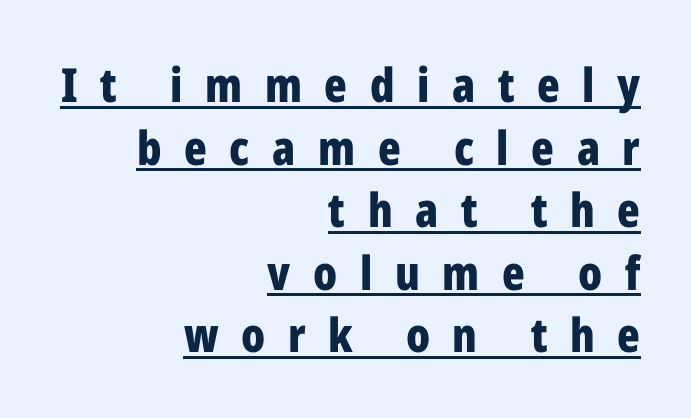
The image shows 47 px bold, condensed sans-serif type, upright; set right-aligned, normal line spacing (1.33x), unusually wide letter spacing (+0.48 em), underlined; low stroke contrast and a medium x-height.
